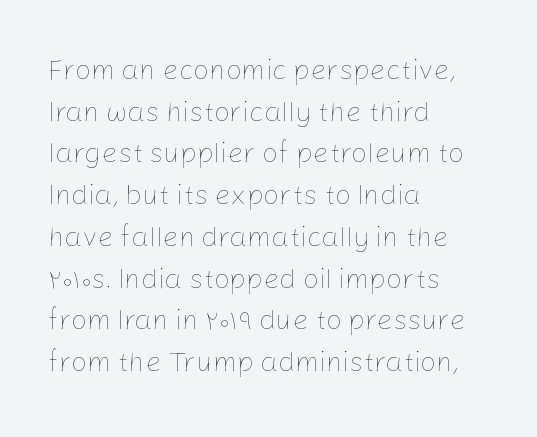
The image shows 28 px thin type, upright; set left-aligned, normal line spacing (1.49x), normal letter spacing, not underlined; low stroke contrast and a medium x-height.
